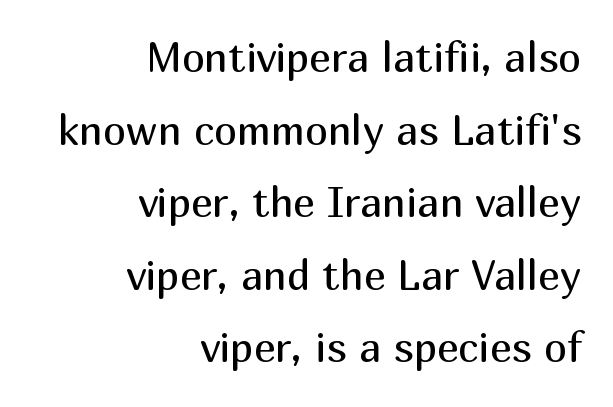
Q: Is the text bold? A: No.
Q: Is the text italic (slanted)? A: No, it is upright.
Q: Is the typeface a serif or a sans-serif typeface? A: Sans-serif.
Q: Is the text underlined? A: No.
Q: How is the paragraph aligned? A: Right-aligned.
Q: Is the spacing between letters normal or unusually wide? A: Normal.
Q: Width (condensed, normal, or wide)? A: Normal.
Q: Stroke contrast? A: Medium.
Q: x-height? A: Medium.
Q: Monospaced? A: No.
